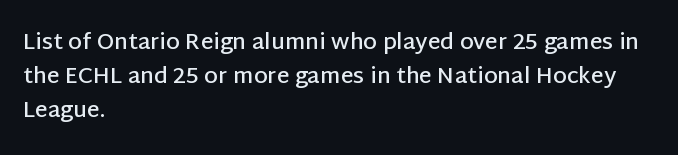
Q: Is the text bold? A: Semi-bold.
Q: Is the text italic (slanted)? A: No, it is upright.
Q: Is the text underlined? A: No.
Q: How is the paragraph aligned? A: Left-aligned.
Q: Is the spacing between letters normal or unusually wide? A: Normal.
Q: Is the spacing between lines tight, normal or loose? A: Normal.
